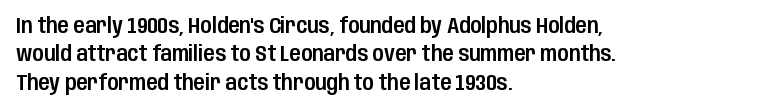
{"italic": "no", "underline": "no", "align": "left", "line_spacing": "normal", "line_spacing_ratio": 1.35, "letter_spacing": "normal", "letter_spacing_em": 0.0, "glyph_px": 21}
